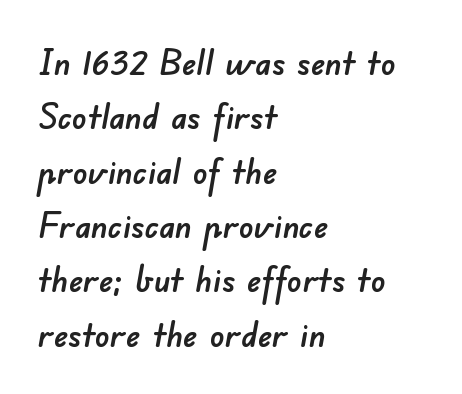
Q: Is the typeface a serif or a sans-serif typeface? A: Sans-serif.
Q: Is the text underlined? A: No.
Q: How is the paragraph aligned? A: Left-aligned.
Q: Is the spacing between letters normal or unusually wide? A: Normal.
Q: Is the spacing between lines tight, normal or loose? A: Normal.
Q: Width (condensed, normal, or wide)? A: Normal.
Q: Stroke contrast? A: Low.
Q: x-height? A: Small.
Q: Monospaced? A: No.
